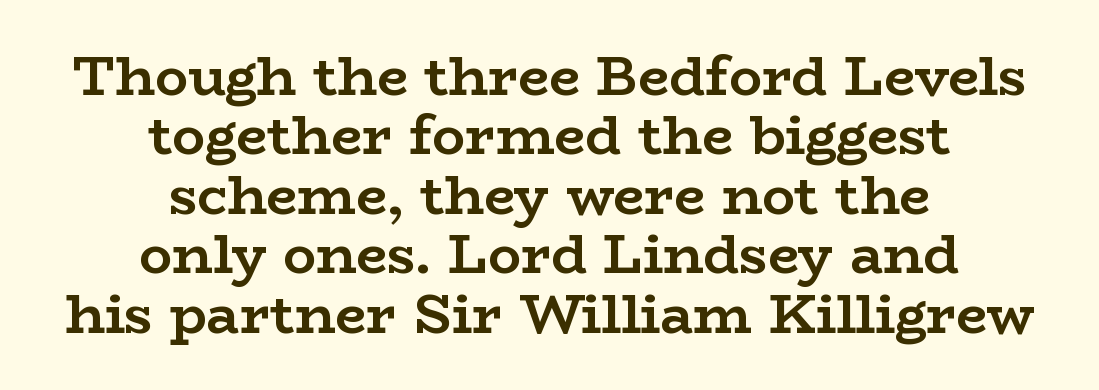
Its strokes are broad and dark, the hallmark of bold type. Each word holds together tightly as a unit, with standard inter-letter gaps. Short and long lines alike share a common midpoint. Unmarked baselines from the first word to the last.
